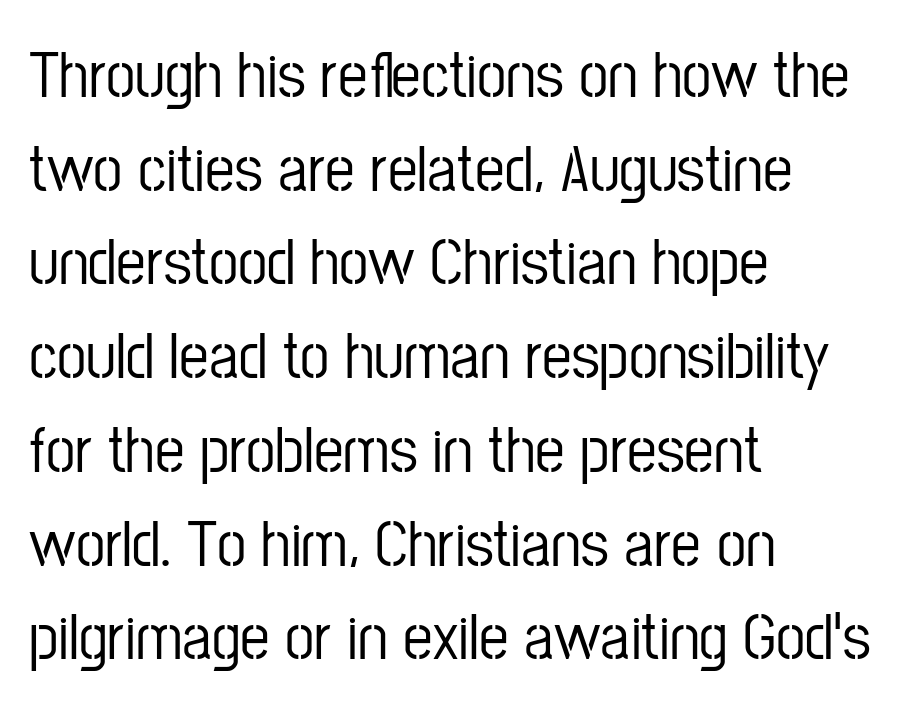
These lines are rendered in a variable-pitch font. Tall strokes in this sample are plumb rather than angled. Nobody drew a line under any word here. The rendering uses a moderate line-height, typical for paragraphs. Does extra space separate the letters? No, they use regular spacing. The typesetter chose a ragged-right arrangement here.
